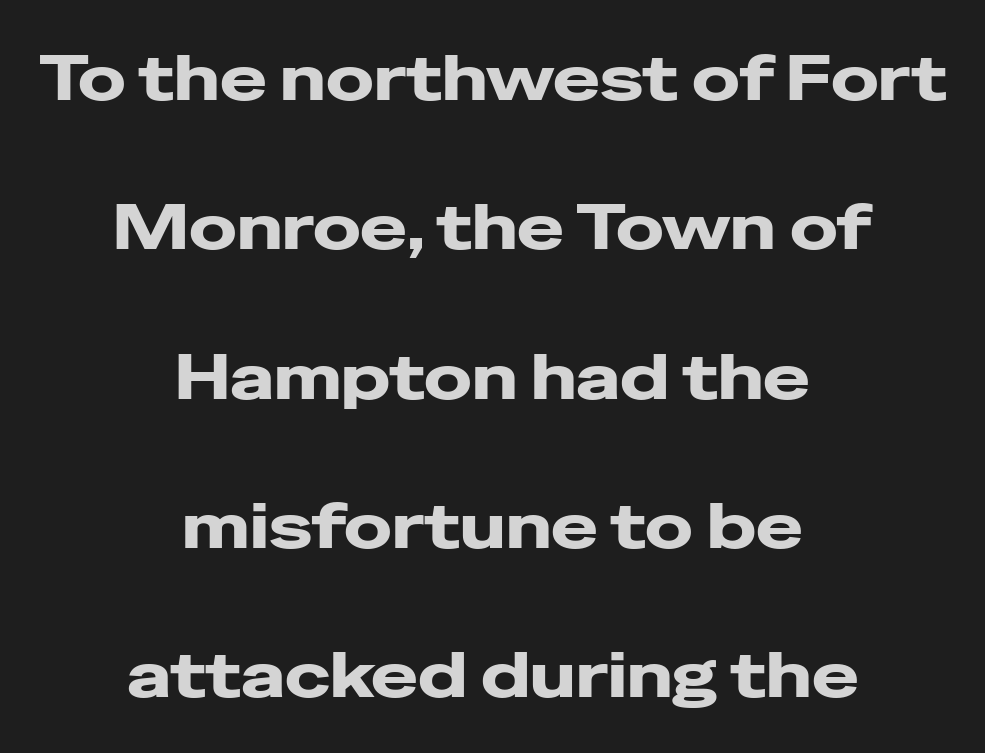
{"serif": "no", "italic": "no", "bold": "yes", "weight": "heavy", "width": "wide", "stroke_contrast": "low", "x_height": "medium", "monospaced": "no", "underline": "no", "align": "center", "line_spacing": "loose", "line_spacing_ratio": 2.37, "letter_spacing": "normal", "letter_spacing_em": 0.0, "glyph_px": 63}
